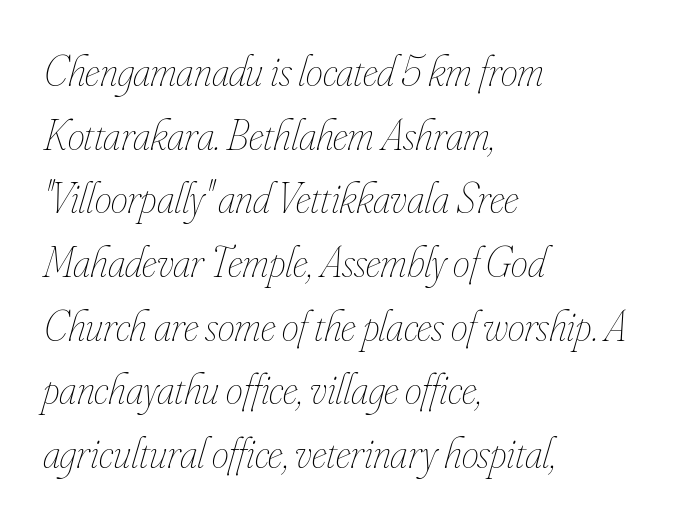
Q: Is the text bold? A: No.
Q: Is the text italic (slanted)? A: Yes, it leans right by about 16 degrees.
Q: Is the text underlined? A: No.
Q: How is the paragraph aligned? A: Left-aligned.
Q: Is the spacing between letters normal or unusually wide? A: Normal.
Q: Is the spacing between lines tight, normal or loose? A: Normal.
Q: Width (condensed, normal, or wide)? A: Condensed.
Q: Stroke contrast? A: Low.
Q: x-height? A: Small.
Q: Monospaced? A: No.
